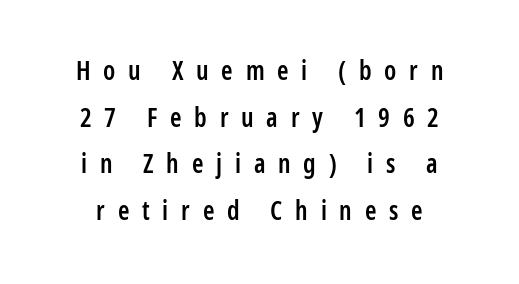
The image shows 26 px text type, upright; set line spacing 1.79x, unusually wide letter spacing (+0.49 em), not underlined.
